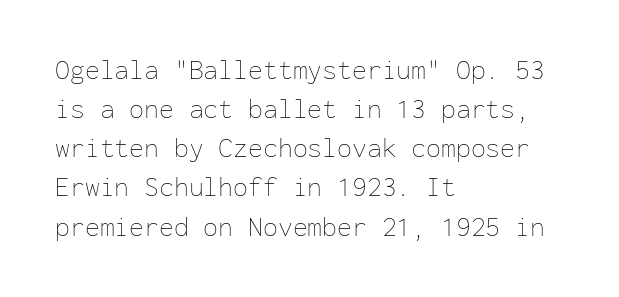
Q: Is the text bold? A: No.
Q: Is the text italic (slanted)? A: No, it is upright.
Q: Is the text underlined? A: No.
Q: How is the paragraph aligned? A: Left-aligned.
Q: Is the spacing between letters normal or unusually wide? A: Normal.
Q: Is the spacing between lines tight, normal or loose? A: Normal.
